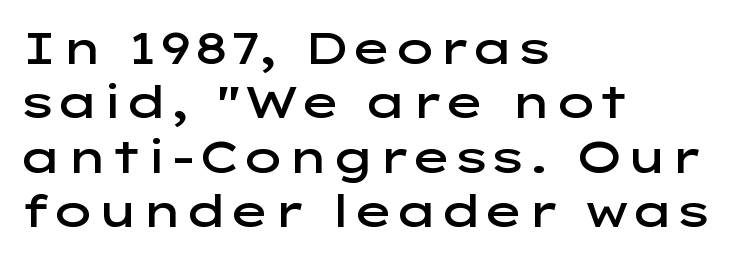
Weight: semibold (demi). Line beginnings align vertically; line endings do not. Short note: letters normally spaced. Nope, no serifs anywhere on these letters. Descenders are the only things crossing below the line. Spacing verdict: proportional, widths tailored to each character.
